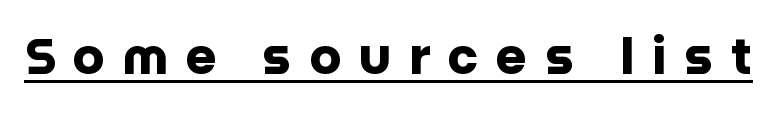
You'd pick this weight for a headline — it's a proper bold. This is sans-serif lettering, the kind often seen on screens and signage. Is this a fixed-width face? No — the glyphs have proportional, varying widths. Ordinary non-slanted type is in use.
